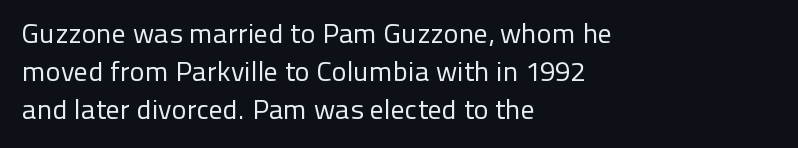
Q: Is the text bold? A: No.
Q: Is the text italic (slanted)? A: No, it is upright.
Q: Is the typeface a serif or a sans-serif typeface? A: Sans-serif.
Q: Is the text underlined? A: No.
Q: How is the paragraph aligned? A: Left-aligned.
Q: Is the spacing between letters normal or unusually wide? A: Normal.
Q: Is the spacing between lines tight, normal or loose? A: Normal.
Q: Width (condensed, normal, or wide)? A: Normal.
Q: Stroke contrast? A: Low.
Q: x-height? A: Medium.
Q: Monospaced? A: No.
